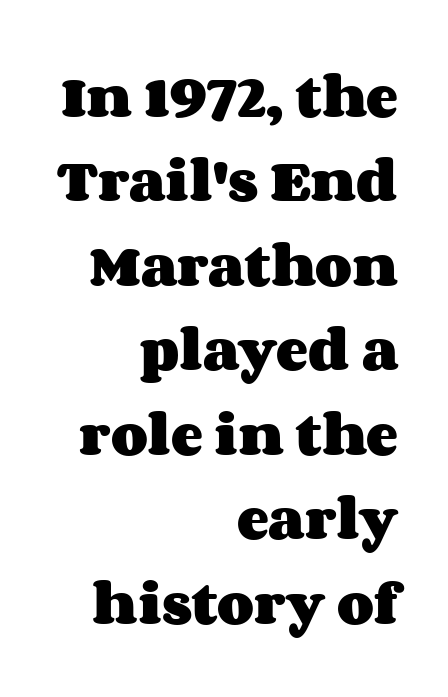
Q: Is the text bold? A: Yes.
Q: Is the text italic (slanted)? A: No, it is upright.
Q: Is the text underlined? A: No.
Q: How is the paragraph aligned? A: Right-aligned.
Q: Is the spacing between letters normal or unusually wide? A: Normal.
Q: Width (condensed, normal, or wide)? A: Wide.
Q: Stroke contrast? A: Medium.
Q: x-height? A: Large.
Q: Monospaced? A: No.
